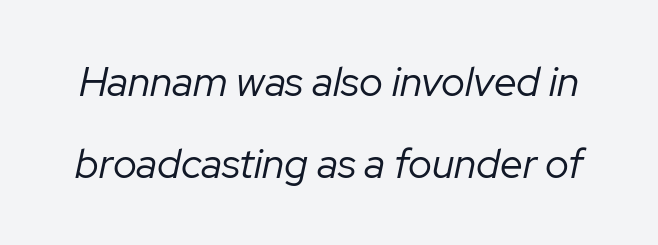
{"italic": "yes", "lean": "right", "slant_degrees": 12, "bold": "no", "weight": "regular", "width": "normal", "stroke_contrast": "low", "x_height": "medium", "monospaced": "no", "underline": "no", "line_spacing": "loose", "line_spacing_ratio": 1.99, "letter_spacing": "normal", "letter_spacing_em": 0.0, "glyph_px": 41}
